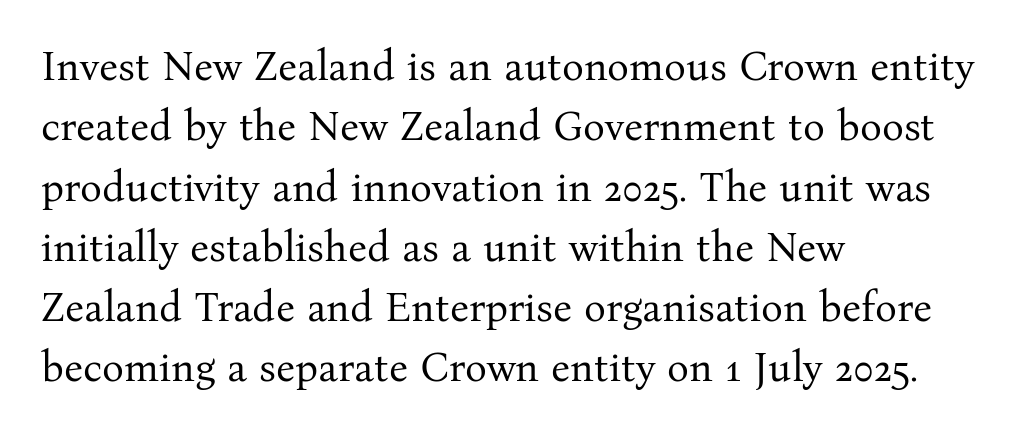
The image shows 41 px regular-weight serif type, upright; set left-aligned, normal line spacing (1.47x), normal letter spacing, not underlined; medium stroke contrast and a medium x-height.
